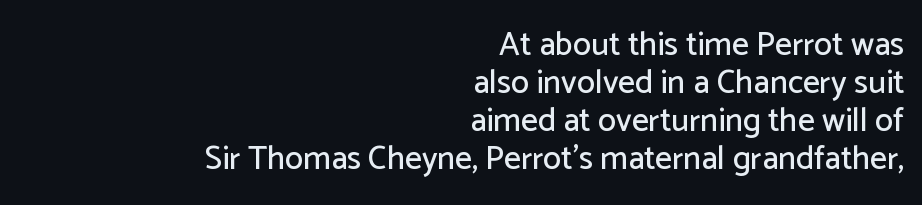
The passage shown is typed in a proportional face where columns would drift. Observe the ordinary spacing: letters are neighbours, not strangers. The letters stand upright; this is a roman face. Letterform terminals end flat and unadorned throughout the passage.
